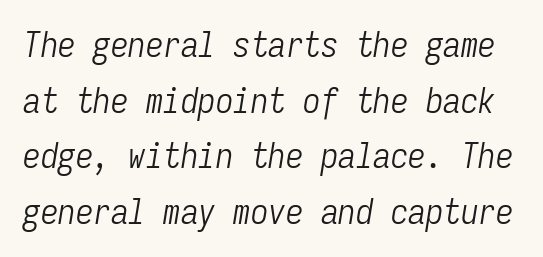
Q: Is the text bold? A: No.
Q: Is the text italic (slanted)? A: Yes, it leans right by about 9 degrees.
Q: Is the text underlined? A: No.
Q: Is the spacing between letters normal or unusually wide? A: Normal.
Q: Is the spacing between lines tight, normal or loose? A: Normal.
Q: Width (condensed, normal, or wide)? A: Condensed.
Q: Stroke contrast? A: Low.
Q: x-height? A: Medium.
Q: Monospaced? A: Yes.
